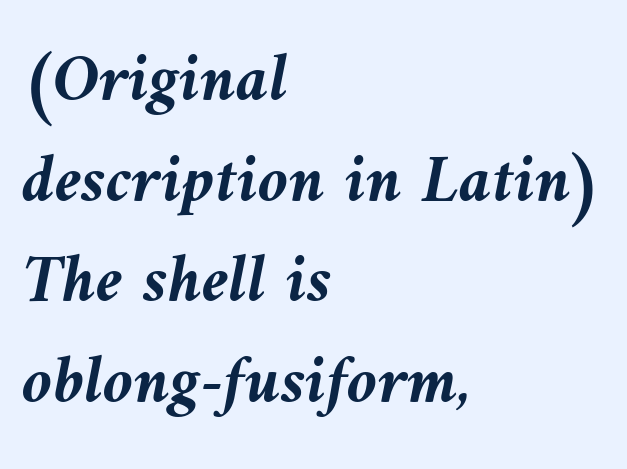
The image shows 69 px semibold type, italic (leaning left); set left-aligned, normal line spacing (1.46x), normal letter spacing, not underlined; medium stroke contrast and a medium x-height.
